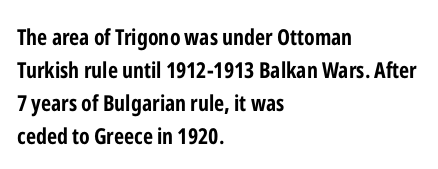
{"italic": "no", "bold": "yes", "underline": "no", "align": "left", "line_spacing": "normal", "line_spacing_ratio": 1.5, "letter_spacing": "normal", "letter_spacing_em": 0.0, "glyph_px": 22}
